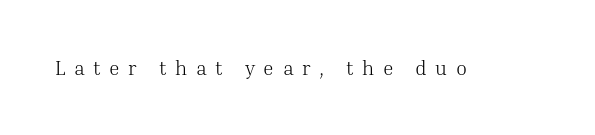
The image shows 20 px text type, upright; set unusually wide letter spacing (+0.43 em), not underlined.
